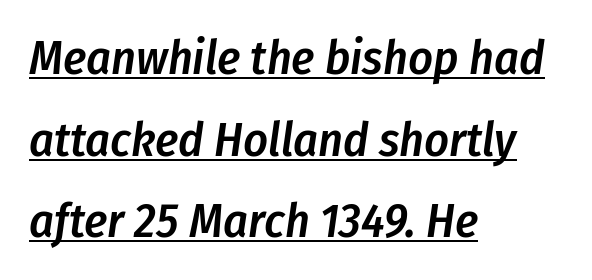
Q: Is the text bold? A: Semi-bold.
Q: Is the text italic (slanted)? A: Yes, it leans right by about 8 degrees.
Q: Is the text underlined? A: Yes.
Q: How is the paragraph aligned? A: Left-aligned.
Q: Is the spacing between letters normal or unusually wide? A: Normal.
Q: Is the spacing between lines tight, normal or loose? A: Normal.
Q: Width (condensed, normal, or wide)? A: Condensed.
Q: Stroke contrast? A: Low.
Q: x-height? A: Medium.
Q: Monospaced? A: No.
